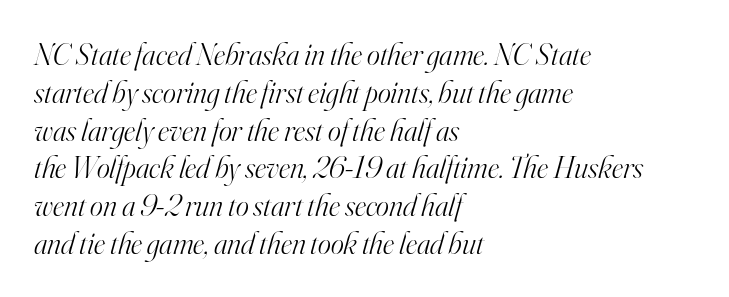
{"serif": "yes", "italic": "yes", "lean": "right", "slant_degrees": 16, "bold": "no", "weight": "light", "width": "normal", "stroke_contrast": "high", "x_height": "small", "monospaced": "no", "underline": "no", "align": "left", "line_spacing_ratio": 1.22, "letter_spacing": "normal", "letter_spacing_em": 0.0, "glyph_px": 31}
